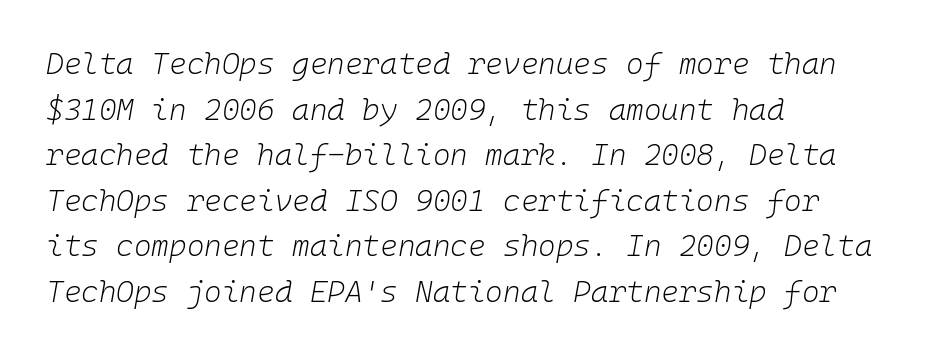
{"italic": "yes", "lean": "right", "slant_degrees": 10, "bold": "no", "weight": "light", "width": "normal", "stroke_contrast": "low", "x_height": "medium", "monospaced": "yes", "underline": "no", "align": "left", "line_spacing": "normal", "line_spacing_ratio": 1.52, "letter_spacing": "normal", "letter_spacing_em": 0.0, "glyph_px": 30}
